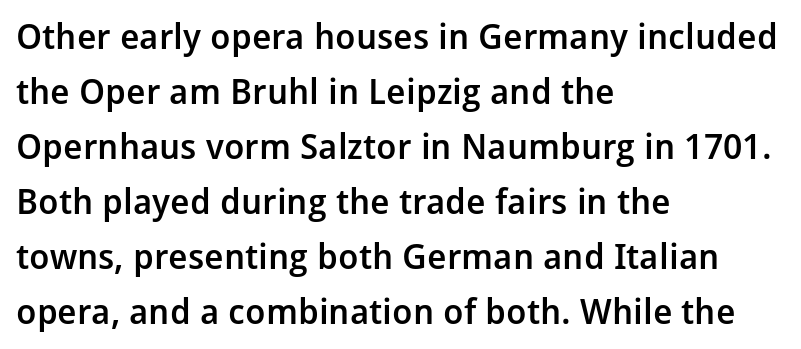
{"serif": "no", "italic": "no", "bold": "semi", "weight": "semibold", "width": "normal", "stroke_contrast": "low", "x_height": "medium", "monospaced": "no", "underline": "no", "align": "left", "line_spacing": "normal", "line_spacing_ratio": 1.57, "letter_spacing": "normal", "letter_spacing_em": 0.0, "glyph_px": 35}
